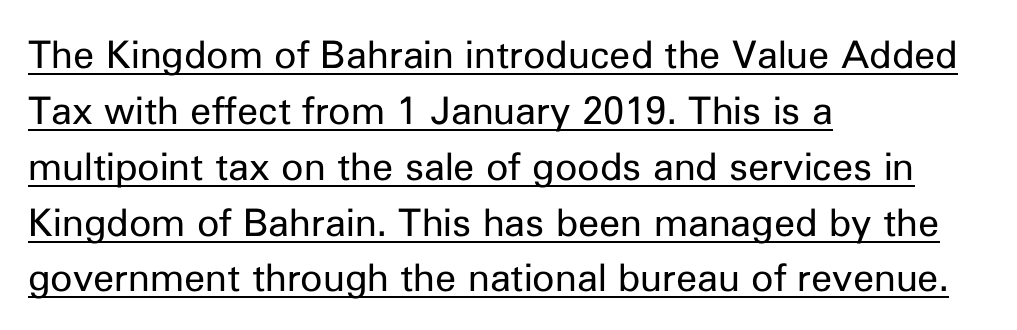
Q: Is the text bold? A: No.
Q: Is the text italic (slanted)? A: No, it is upright.
Q: Is the typeface a serif or a sans-serif typeface? A: Sans-serif.
Q: Is the text underlined? A: Yes.
Q: How is the paragraph aligned? A: Left-aligned.
Q: Is the spacing between letters normal or unusually wide? A: Normal.
Q: Is the spacing between lines tight, normal or loose? A: Normal.
Q: Width (condensed, normal, or wide)? A: Normal.
Q: Stroke contrast? A: Low.
Q: x-height? A: Medium.
Q: Monospaced? A: No.
